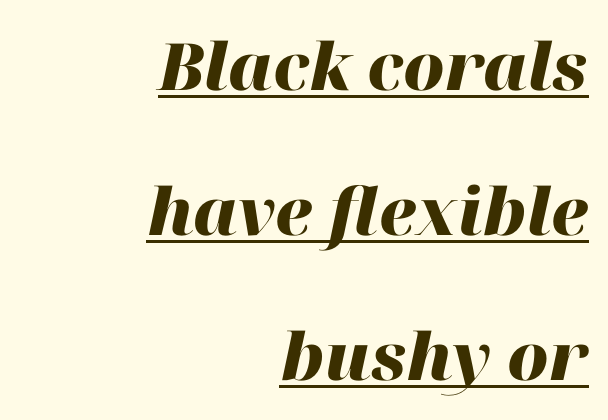
The image shows 65 px heavy type, italic (leaning right); set right-aligned, loose line spacing (2.23x), normal letter spacing, underlined; high stroke contrast and a medium x-height.
